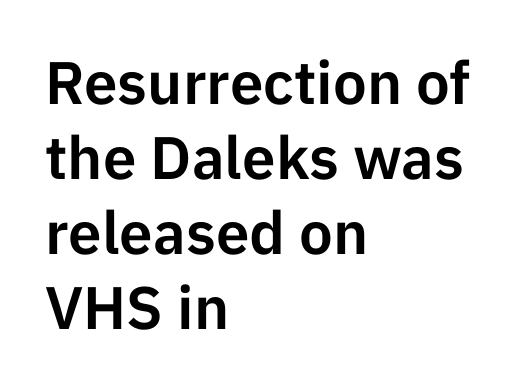
Q: Is the text italic (slanted)? A: No, it is upright.
Q: Is the typeface a serif or a sans-serif typeface? A: Sans-serif.
Q: Is the text underlined? A: No.
Q: How is the paragraph aligned? A: Left-aligned.
Q: Is the spacing between letters normal or unusually wide? A: Normal.
Q: Is the spacing between lines tight, normal or loose? A: Normal.
Q: Width (condensed, normal, or wide)? A: Normal.
Q: Stroke contrast? A: Low.
Q: x-height? A: Medium.
Q: Monospaced? A: No.
